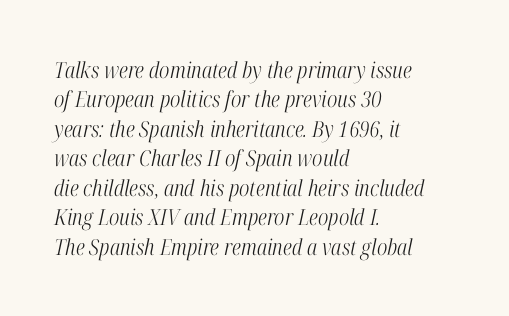
The image shows 22 px text type, italic (leaning right); set left-aligned, normal line spacing (1.34x), normal letter spacing, not underlined.
